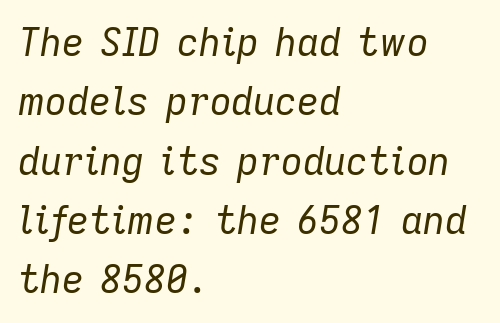
The image shows 38 px regular-weight type, italic (leaning right); set left-aligned, normal line spacing (1.56x), normal letter spacing, not underlined; low stroke contrast and a medium x-height.
